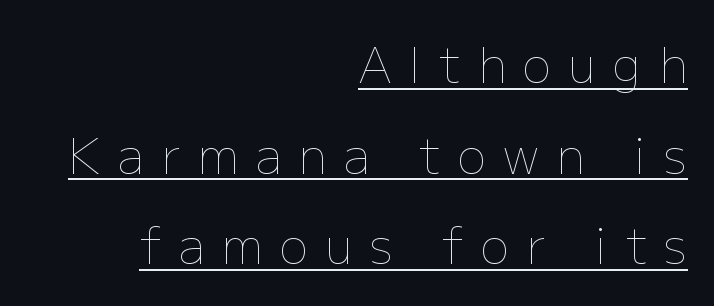
Q: Is the text bold? A: No.
Q: Is the text italic (slanted)? A: No, it is upright.
Q: Is the text underlined? A: Yes.
Q: How is the paragraph aligned? A: Right-aligned.
Q: Is the spacing between letters normal or unusually wide? A: Unusually wide.
Q: Width (condensed, normal, or wide)? A: Normal.
Q: Stroke contrast? A: Low.
Q: x-height? A: Medium.
Q: Monospaced? A: No.
